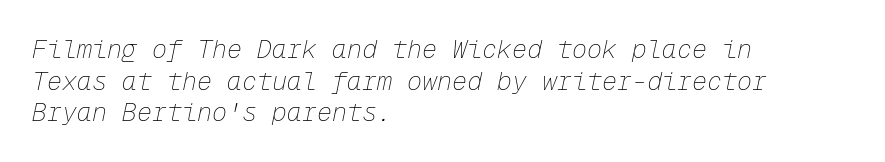
Does extra space separate the letters? No, they use regular spacing. Does the lettering tilt? It does — this is italic. Is the type heavy? It reads as light-to-regular instead. The space directly below the letters is spotless.
